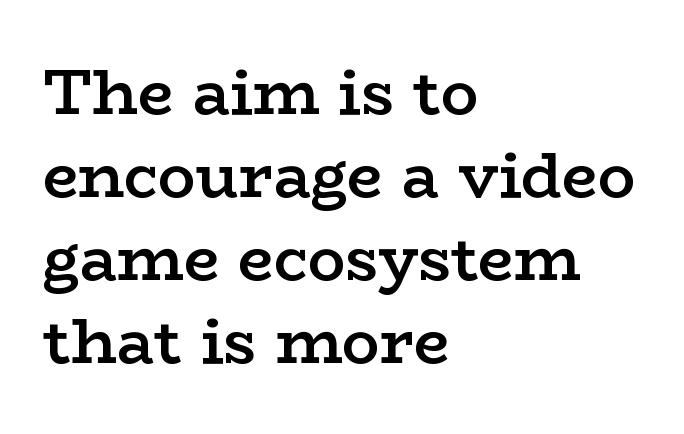
{"serif": "yes", "italic": "no", "bold": "semi", "weight": "semibold", "width": "wide", "stroke_contrast": "low", "x_height": "medium", "monospaced": "no", "underline": "no", "align": "left", "line_spacing": "normal", "line_spacing_ratio": 1.32, "letter_spacing": "normal", "letter_spacing_em": 0.0, "glyph_px": 63}
